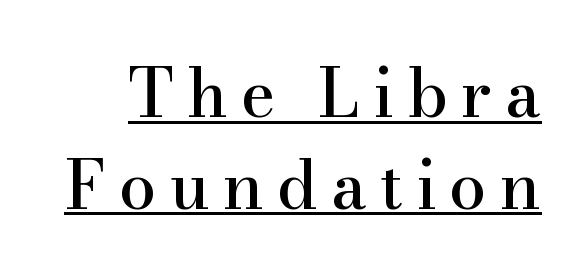
Serifs: yes, visible at the terminals of the letterforms. Character widths vary here, with narrow letters taking less room than wide ones. A typesetter would call this leading conventional body-copy spacing. Does the lettering tilt? It doesn't — this is upright. The passage shown is underscored from start to finish.
